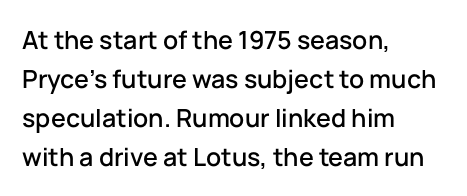
The horizontal fit of the characters is conventional and even. The passage shown stacks its lines at a standard gap. The letters stand straight up with perfectly vertical stems. Descender tails drop into unmarked territory. Is the block centered? No — it sits flush against the left margin.
